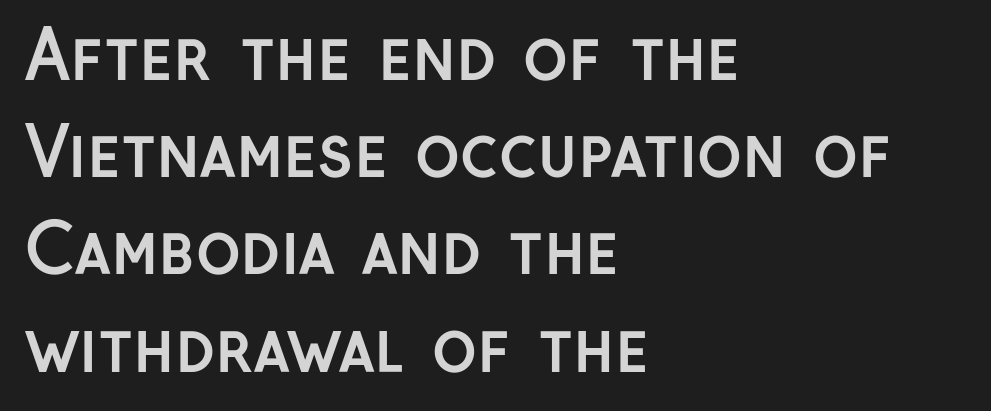
{"serif": "no", "italic": "no", "bold": "yes", "weight": "semibold", "width": "normal", "stroke_contrast": "low", "x_height": "medium", "monospaced": "no", "underline": "no", "align": "left", "line_spacing": "normal", "line_spacing_ratio": 1.43, "letter_spacing": "normal", "letter_spacing_em": 0.0, "glyph_px": 68}
